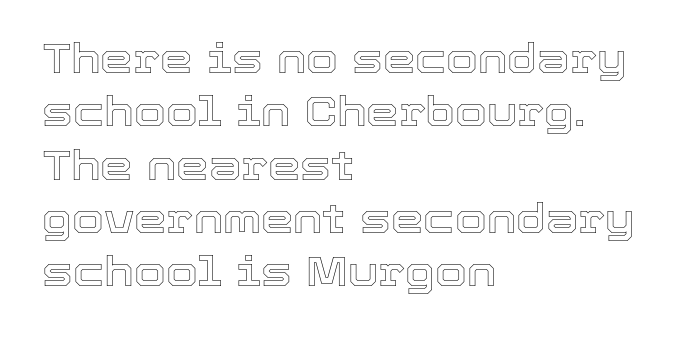
{"italic": "no", "width": "normal", "x_height": "medium", "monospaced": "no", "underline": "no", "align": "left", "line_spacing": "normal", "line_spacing_ratio": 1.3, "letter_spacing": "normal", "letter_spacing_em": 0.0, "glyph_px": 41}
